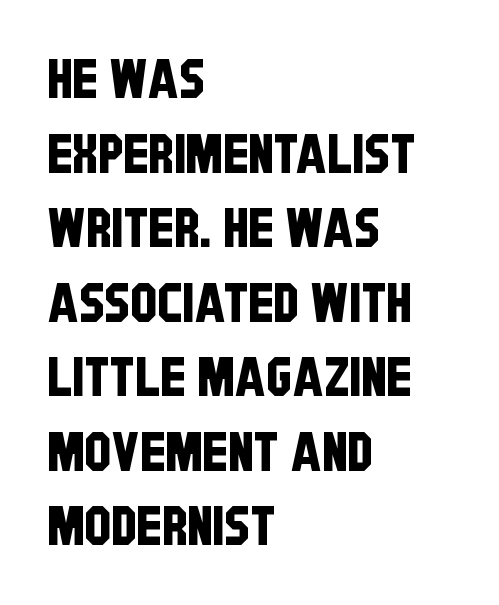
Q: Is the typeface a serif or a sans-serif typeface? A: Sans-serif.
Q: Is the text underlined? A: No.
Q: How is the paragraph aligned? A: Left-aligned.
Q: Is the spacing between letters normal or unusually wide? A: Normal.
Q: Is the spacing between lines tight, normal or loose? A: Normal.
Q: Width (condensed, normal, or wide)? A: Condensed.
Q: Stroke contrast? A: Low.
Q: x-height? A: Large.
Q: Monospaced? A: No.
